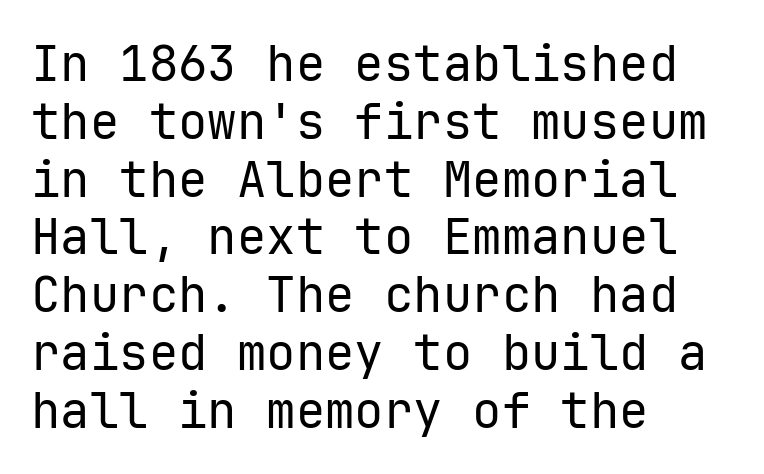
{"serif": "no", "italic": "no", "bold": "no", "weight": "regular", "width": "normal", "stroke_contrast": "low", "x_height": "medium", "monospaced": "yes", "underline": "no", "align": "left", "line_spacing_ratio": 1.18, "letter_spacing": "normal", "letter_spacing_em": 0.0, "glyph_px": 49}
